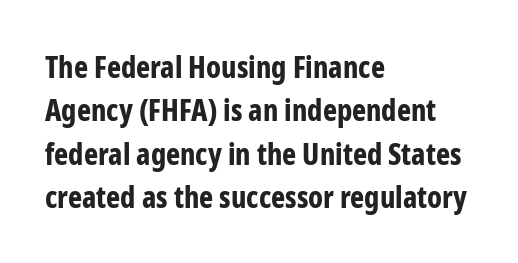
Q: Is the text bold? A: Yes.
Q: Is the text italic (slanted)? A: No, it is upright.
Q: Is the typeface a serif or a sans-serif typeface? A: Sans-serif.
Q: Is the text underlined? A: No.
Q: How is the paragraph aligned? A: Left-aligned.
Q: Is the spacing between letters normal or unusually wide? A: Normal.
Q: Is the spacing between lines tight, normal or loose? A: Normal.
Q: Width (condensed, normal, or wide)? A: Condensed.
Q: Stroke contrast? A: Low.
Q: x-height? A: Medium.
Q: Monospaced? A: No.
